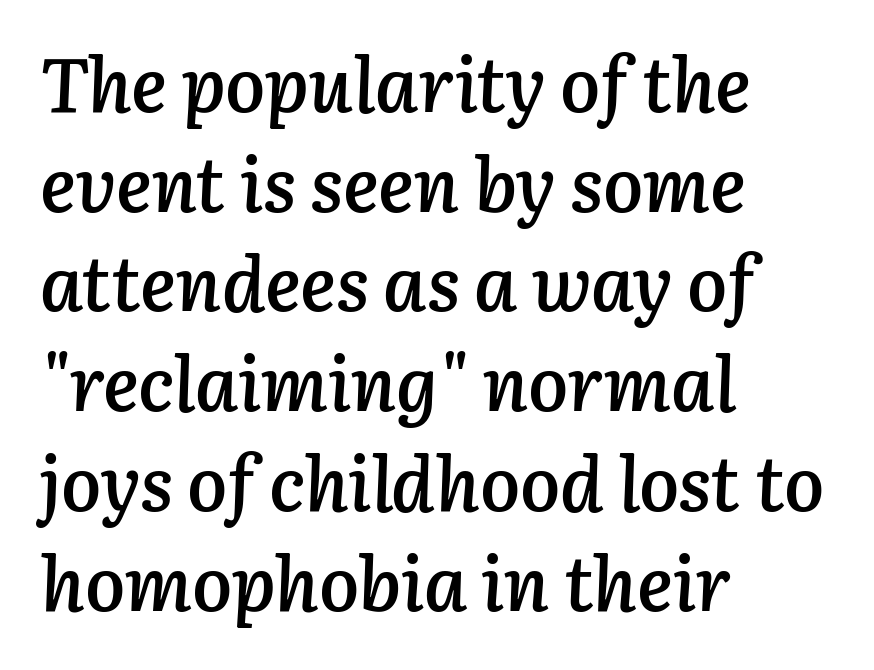
{"italic": "yes", "lean": "right", "slant_degrees": 3, "bold": "semi", "weight": "semibold", "width": "normal", "stroke_contrast": "low", "x_height": "medium", "monospaced": "no", "underline": "no", "align": "left", "line_spacing": "normal", "line_spacing_ratio": 1.33, "letter_spacing": "normal", "letter_spacing_em": 0.0, "glyph_px": 75}
